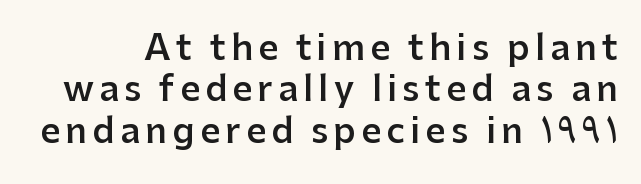
{"serif": "no", "italic": "no", "bold": "semi", "weight": "semibold", "width": "normal", "stroke_contrast": "low", "x_height": "medium", "monospaced": "no", "underline": "no", "line_spacing_ratio": 1.18, "glyph_px": 35}
